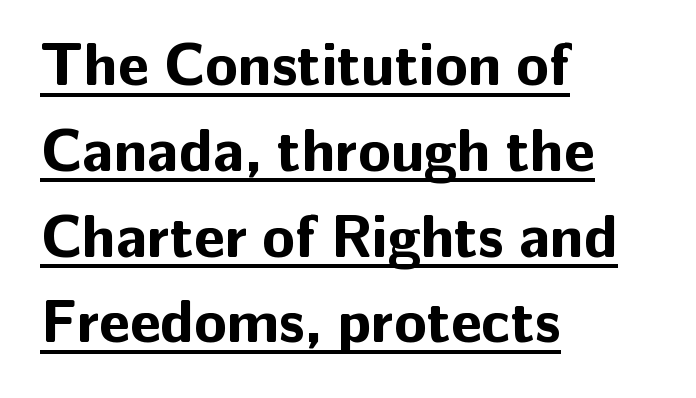
{"serif": "no", "italic": "no", "bold": "yes", "weight": "bold", "width": "normal", "stroke_contrast": "low", "x_height": "medium", "monospaced": "no", "underline": "yes", "align": "left", "line_spacing": "normal", "line_spacing_ratio": 1.43, "letter_spacing": "normal", "letter_spacing_em": 0.0, "glyph_px": 60}
